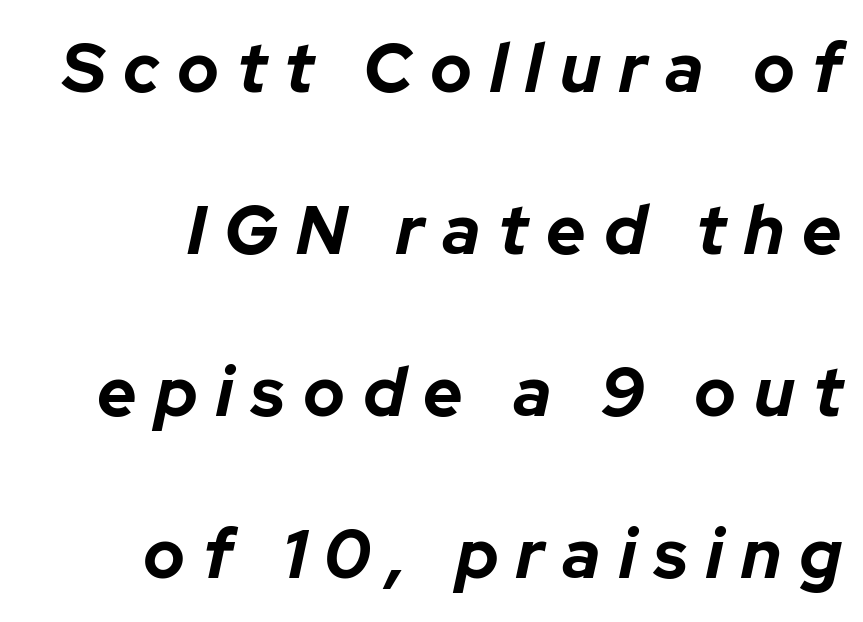
Q: Is the text bold? A: Yes.
Q: Is the text italic (slanted)? A: Yes, it leans right by about 12 degrees.
Q: Is the text underlined? A: No.
Q: Is the spacing between letters normal or unusually wide? A: Unusually wide.
Q: Is the spacing between lines tight, normal or loose? A: Loose.
Q: Width (condensed, normal, or wide)? A: Normal.
Q: Stroke contrast? A: Low.
Q: x-height? A: Medium.
Q: Monospaced? A: No.
